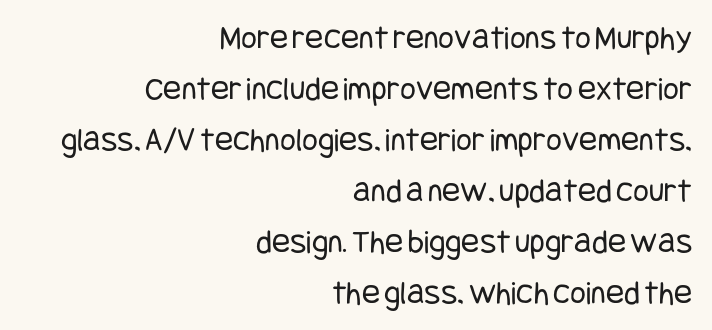
{"serif": "no", "italic": "no", "bold": "no", "weight": "regular", "width": "condensed", "stroke_contrast": "low", "x_height": "large", "underline": "no", "align": "right", "line_spacing": "normal", "line_spacing_ratio": 1.5, "letter_spacing": "normal", "letter_spacing_em": 0.0, "glyph_px": 34}
